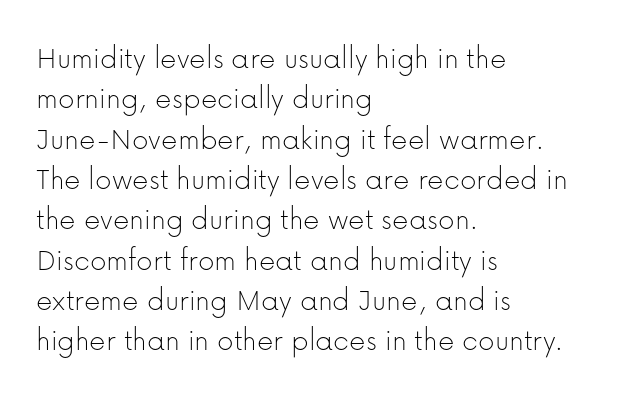
The image shows 32 px thin sans-serif type, upright; set left-aligned, normal line spacing (1.26x), normal letter spacing, not underlined; low stroke contrast and a medium x-height.
